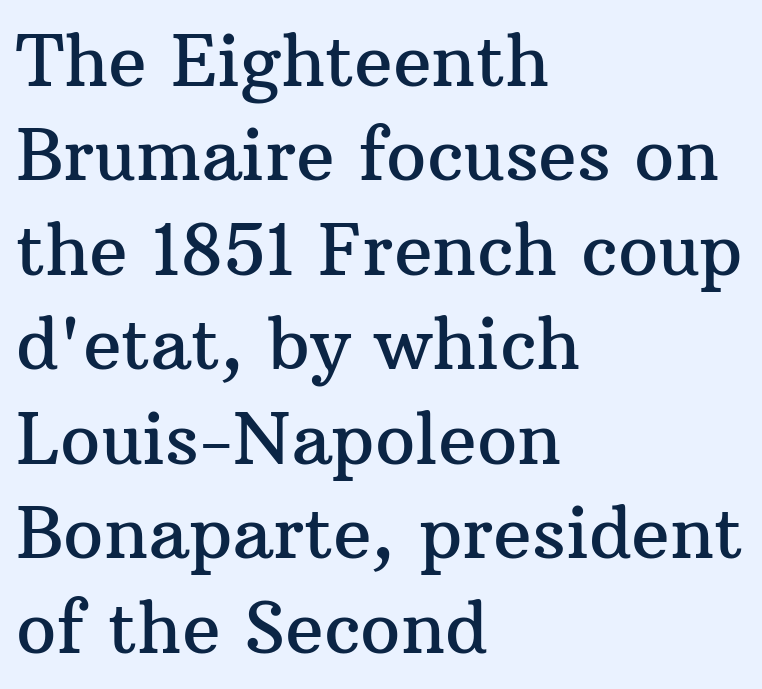
The image shows 71 px serif type, upright; set left-aligned, normal line spacing (1.33x), normal letter spacing, not underlined; medium stroke contrast and a medium x-height.
